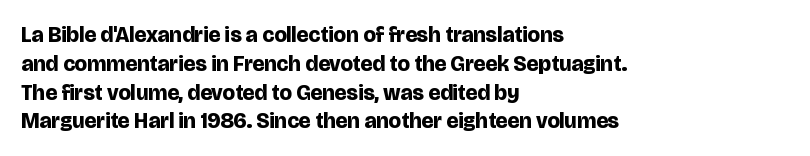
The rows are spaced the way most documents space them. Its strokes are broad and dark, the hallmark of bold type. Posture: upright roman. A bare baseline throughout the passage.
